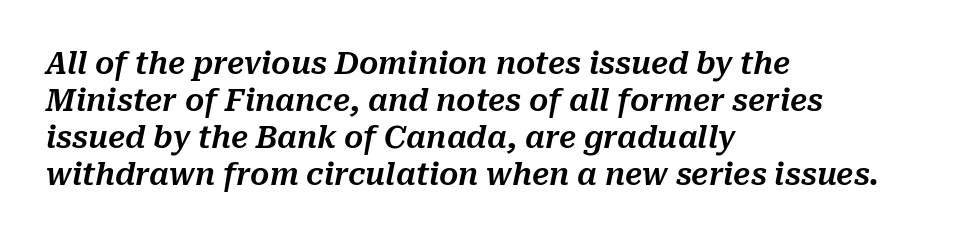
Q: Is the text italic (slanted)? A: Yes, it leans right by about 10 degrees.
Q: Is the text underlined? A: No.
Q: How is the paragraph aligned? A: Left-aligned.
Q: Is the spacing between letters normal or unusually wide? A: Normal.
Q: Width (condensed, normal, or wide)? A: Normal.
Q: Stroke contrast? A: Medium.
Q: x-height? A: Medium.
Q: Monospaced? A: No.
